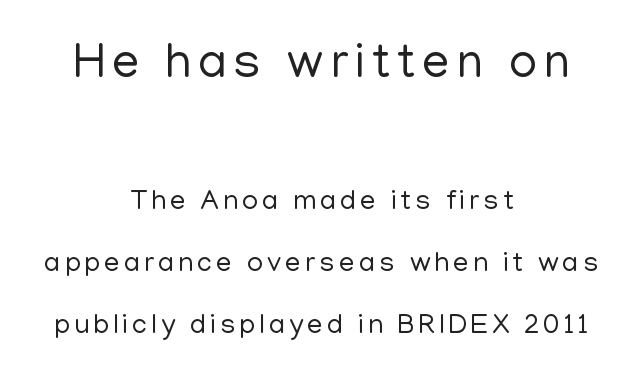
The image shows 49 px regular-weight sans-serif type, upright; set centered, loose line spacing (2.21x), not underlined; the first (top) block is 1.75x larger; low stroke contrast and a medium x-height.
